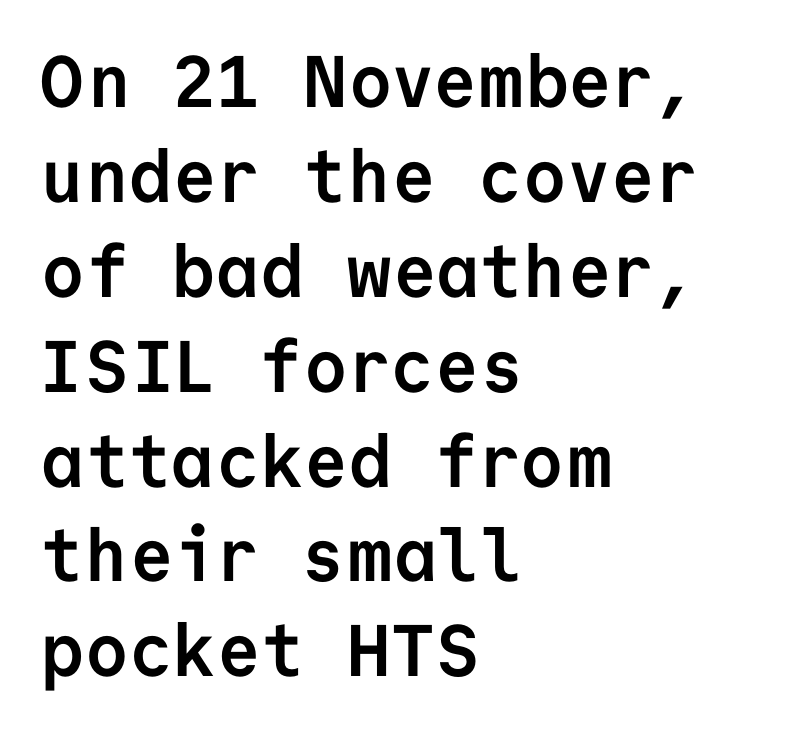
Q: Is the text bold? A: Yes.
Q: Is the text italic (slanted)? A: No, it is upright.
Q: Is the typeface a serif or a sans-serif typeface? A: Sans-serif.
Q: Is the text underlined? A: No.
Q: How is the paragraph aligned? A: Left-aligned.
Q: Is the spacing between letters normal or unusually wide? A: Normal.
Q: Is the spacing between lines tight, normal or loose? A: Normal.
Q: Width (condensed, normal, or wide)? A: Normal.
Q: Stroke contrast? A: Low.
Q: x-height? A: Medium.
Q: Monospaced? A: Yes.
